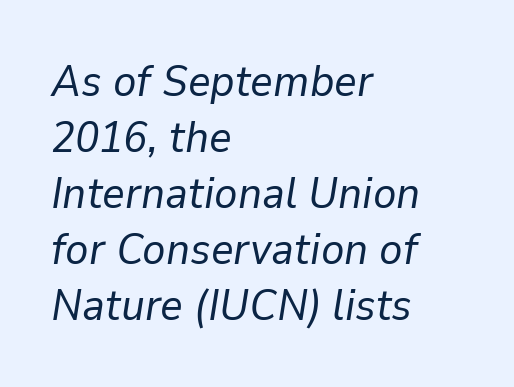
Notice how the stems are inclined rather than vertical — that's the hallmark of italics. Letters have the restrained weight of plain body copy at most. The glyphs are unaccompanied by any horizontal stroke below them. Looks like regular typesetting: each glyph gets only the width it needs. Compared with typical body copy, the letter spacing here is the same. Horizontal bands of white between lines are of average thickness.
